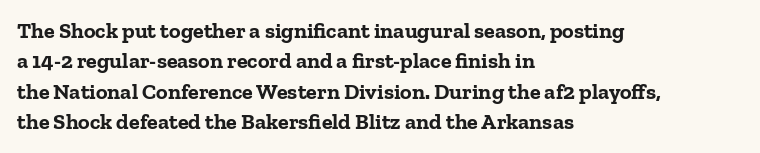
Q: Is the text bold? A: Yes.
Q: Is the text italic (slanted)? A: No, it is upright.
Q: Is the text underlined? A: No.
Q: How is the paragraph aligned? A: Left-aligned.
Q: Is the spacing between letters normal or unusually wide? A: Normal.
Q: Is the spacing between lines tight, normal or loose? A: Normal.
